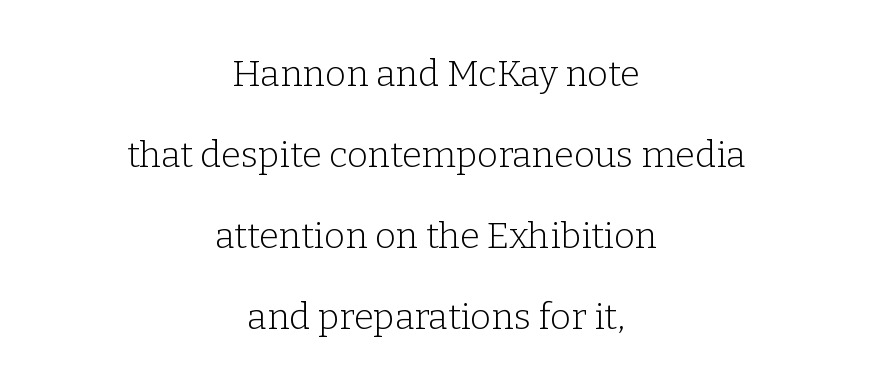
{"serif": "yes", "italic": "no", "bold": "no", "weight": "light", "width": "normal", "stroke_contrast": "low", "x_height": "medium", "monospaced": "no", "underline": "no", "align": "center", "line_spacing": "loose", "line_spacing_ratio": 2.25, "letter_spacing": "normal", "letter_spacing_em": 0.0, "glyph_px": 36}
